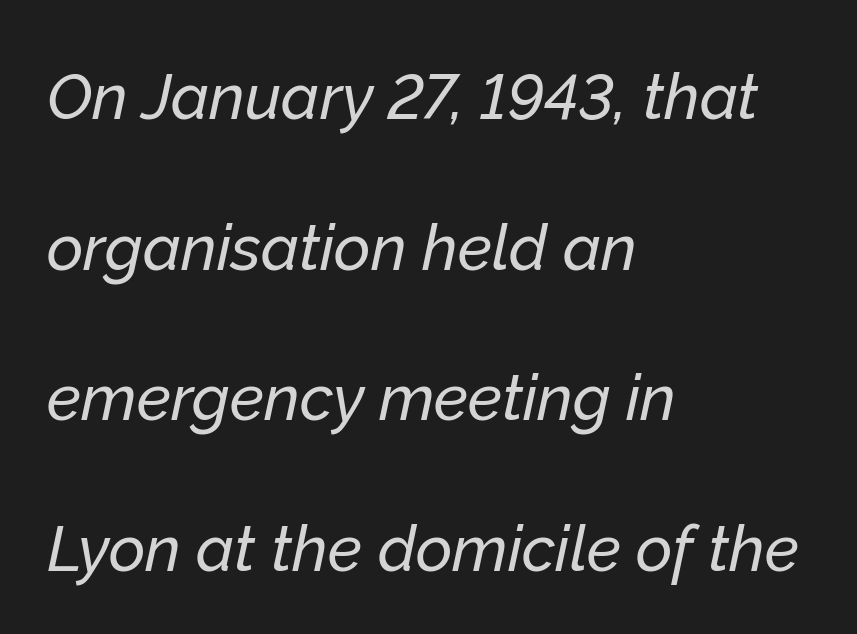
The letters advance in unequal steps, a hallmark of proportional type. The paragraph shown leans on its left margin. Leading is clearly above the norm, producing a sparse column. Glyph-to-glyph distance matches everyday printed text.
